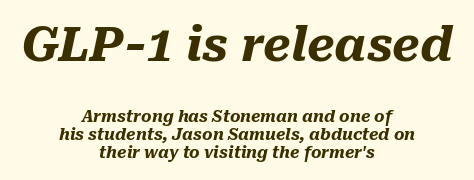
Q: Is the text bold? A: Yes.
Q: Is the text italic (slanted)? A: Yes, it leans right by about 10 degrees.
Q: Is the text underlined? A: No.
Q: How is the paragraph aligned? A: Centered.
Q: Is the spacing between letters normal or unusually wide? A: Normal.
Q: Is the spacing between lines tight, normal or loose? A: Tight.
Q: Which block of text is set in a larger size, the first (top) or the second (bottom)? A: The first (top) one.
Q: Width (condensed, normal, or wide)? A: Normal.
Q: Stroke contrast? A: Medium.
Q: x-height? A: Medium.
Q: Monospaced? A: No.
